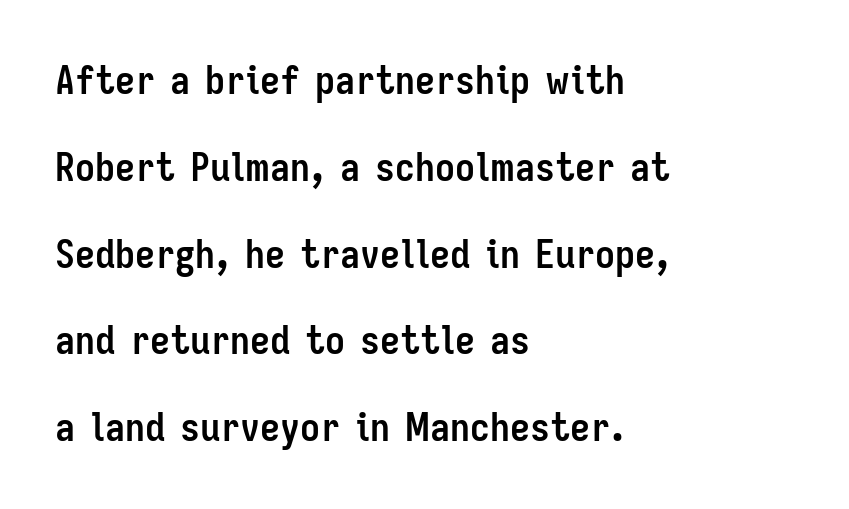
{"serif": "no", "italic": "no", "bold": "yes", "weight": "semibold", "width": "condensed", "stroke_contrast": "low", "x_height": "medium", "monospaced": "no", "underline": "no", "align": "left", "line_spacing": "loose", "line_spacing_ratio": 2.17, "letter_spacing": "normal", "letter_spacing_em": 0.0, "glyph_px": 40}
